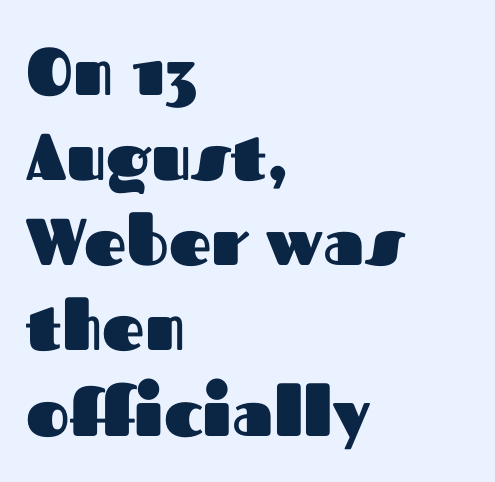
Q: Is the text bold? A: Yes.
Q: Is the text italic (slanted)? A: No, it is upright.
Q: Is the typeface a serif or a sans-serif typeface? A: Sans-serif.
Q: Is the text underlined? A: No.
Q: How is the paragraph aligned? A: Left-aligned.
Q: Is the spacing between letters normal or unusually wide? A: Normal.
Q: Is the spacing between lines tight, normal or loose? A: Normal.
Q: Width (condensed, normal, or wide)? A: Normal.
Q: Stroke contrast? A: Medium.
Q: x-height? A: Medium.
Q: Monospaced? A: No.
